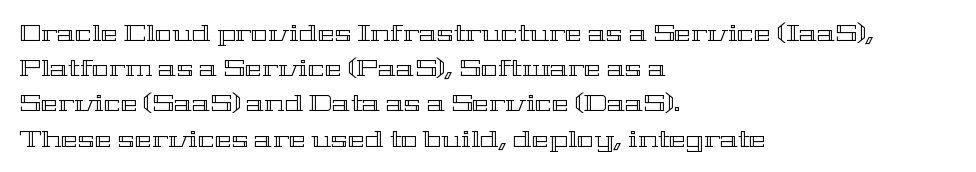
Q: Is the text italic (slanted)? A: No, it is upright.
Q: Is the text underlined? A: No.
Q: How is the paragraph aligned? A: Left-aligned.
Q: Is the spacing between letters normal or unusually wide? A: Normal.
Q: Is the spacing between lines tight, normal or loose? A: Normal.
